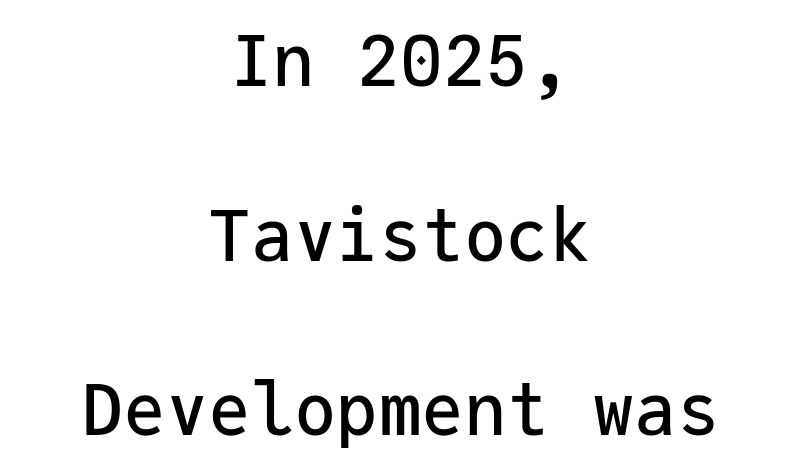
Does the leading feel generous? Absolutely, it's lavish. Serifs: no, the terminals of the letterforms are clean. The letters stand straight up with perfectly vertical stems. If you folded the block vertically in half, each line would mirror itself in length. Each letter, wide or thin by design, is forced into the same width here. Bare-footed words on every line.
